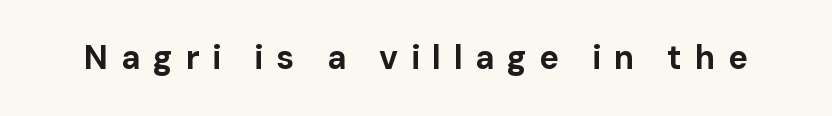
The image shows 33 px bold sans-serif type, upright; set unusually wide letter spacing (+0.38 em), not underlined; low stroke contrast and a medium x-height.
